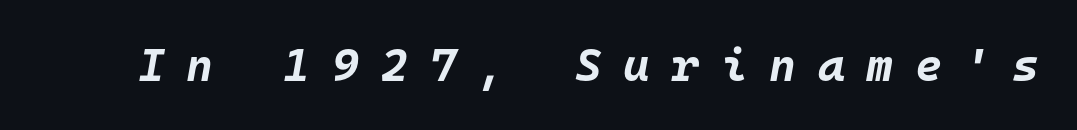
Q: Is the text bold? A: Yes.
Q: Is the text italic (slanted)? A: Yes, it leans right by about 10 degrees.
Q: Is the text underlined? A: No.
Q: Is the spacing between letters normal or unusually wide? A: Unusually wide.
Q: Width (condensed, normal, or wide)? A: Normal.
Q: Stroke contrast? A: Low.
Q: x-height? A: Large.
Q: Monospaced? A: Yes.
